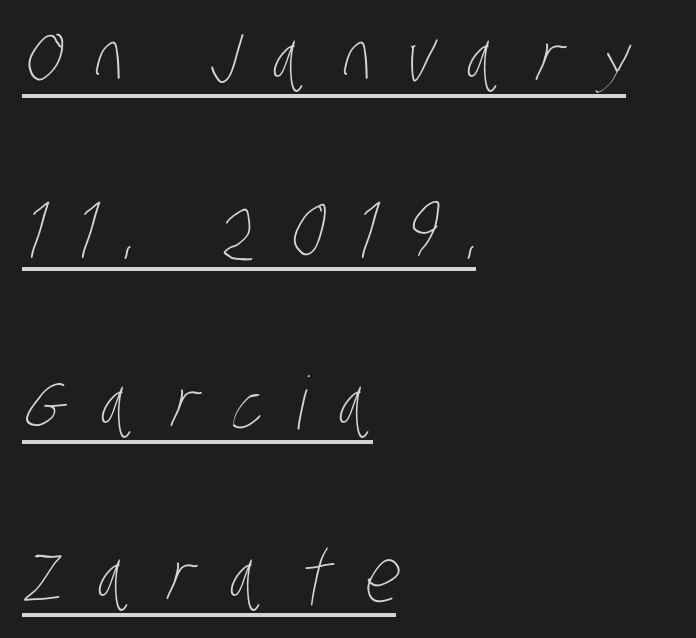
{"bold": "no", "weight": "thin", "width": "condensed", "stroke_contrast": "low", "x_height": "large", "monospaced": "no", "underline": "yes", "align": "left", "line_spacing": "loose", "line_spacing_ratio": 2.37, "letter_spacing": "wide", "letter_spacing_em": 0.45, "glyph_px": 73}
